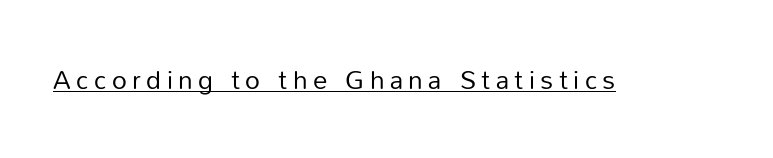
Q: Is the text bold? A: No.
Q: Is the text italic (slanted)? A: No, it is upright.
Q: Is the text underlined? A: Yes.
Q: Is the spacing between letters normal or unusually wide? A: Unusually wide.
